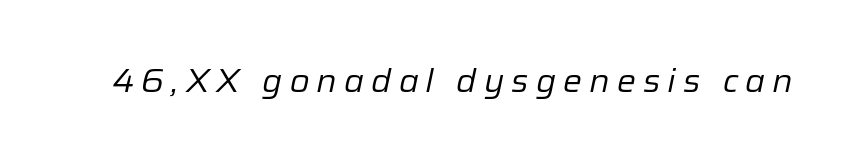
Underlining? Definitely not there. Looks like regular typesetting: each glyph gets only the width it needs. Emphasis-style slanted type is in use. Summary of weight: not heavy and not bold. What stands out about the letter spacing? Its width — letters are far apart.
